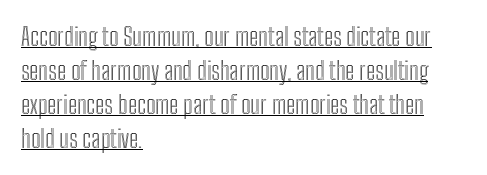
{"italic": "no", "underline": "yes", "align": "left", "line_spacing": "normal", "line_spacing_ratio": 1.36, "letter_spacing": "normal", "letter_spacing_em": 0.0, "glyph_px": 25}
